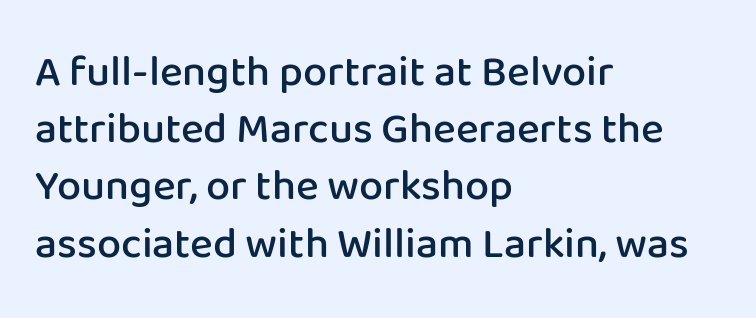
{"serif": "no", "italic": "no", "bold": "semi", "weight": "semibold", "width": "normal", "stroke_contrast": "low", "x_height": "medium", "monospaced": "no", "underline": "no", "align": "left", "line_spacing": "normal", "line_spacing_ratio": 1.33, "letter_spacing": "normal", "letter_spacing_em": 0.0, "glyph_px": 43}
